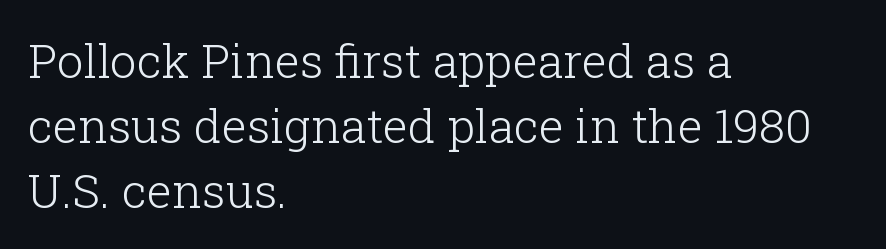
The image shows 47 px light serif type, upright; set left-aligned, normal line spacing (1.38x), normal letter spacing, not underlined; low stroke contrast and a medium x-height.
